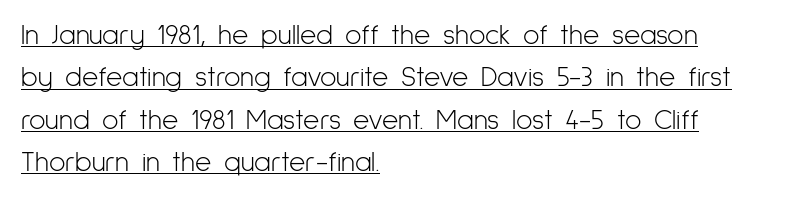
You could call the tracking neutral — neither tight nor loose. Horizontal bands of white between lines are of average thickness. Proportional: the letters do not fall into vertical columns. Style check: upright. Reading down the block, your eye returns to a fixed left position each line. The passage shown is not bold in any degree.
